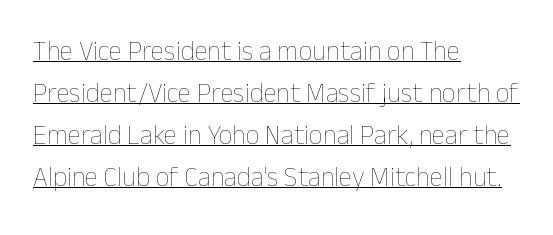
Q: Is the text bold? A: No.
Q: Is the text italic (slanted)? A: No, it is upright.
Q: Is the text underlined? A: Yes.
Q: How is the paragraph aligned? A: Left-aligned.
Q: Is the spacing between letters normal or unusually wide? A: Normal.
Q: Is the spacing between lines tight, normal or loose? A: Normal.
